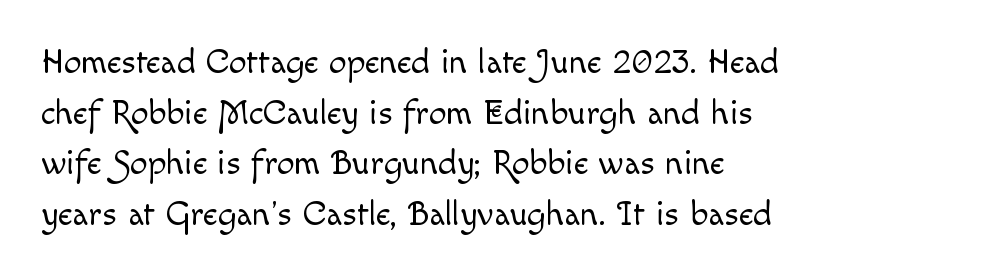
The image shows 35 px light type, upright; set left-aligned, normal line spacing (1.45x), normal letter spacing, not underlined; a small x-height.
